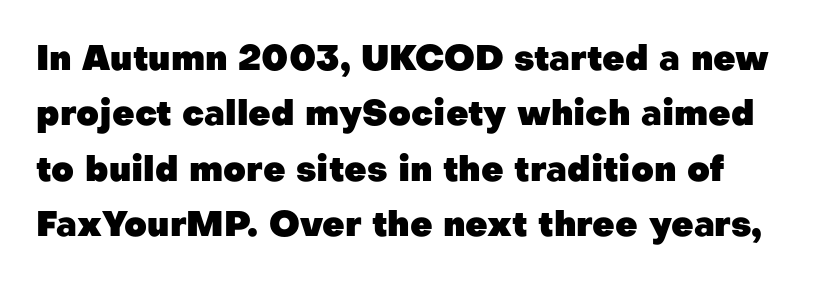
The image shows 35 px heavy sans-serif type, upright; set normal line spacing (1.58x), normal letter spacing, not underlined; low stroke contrast and a medium x-height.
